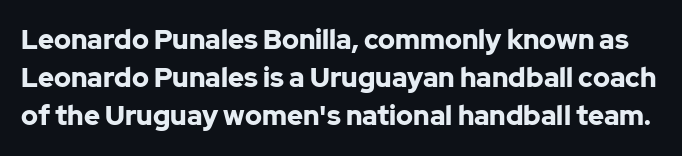
The image shows 27 px bold type, upright; set normal line spacing (1.41x), normal letter spacing, not underlined.
